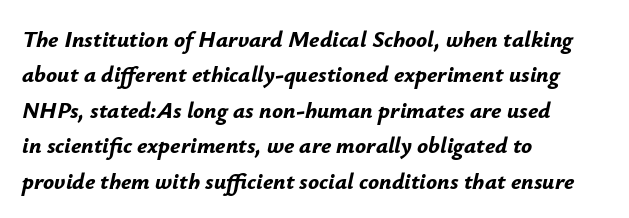
{"italic": "yes", "lean": "right", "slant_degrees": 12, "bold": "yes", "underline": "no", "align": "left", "line_spacing": "normal", "line_spacing_ratio": 1.54, "letter_spacing": "normal", "letter_spacing_em": 0.0, "glyph_px": 23}
